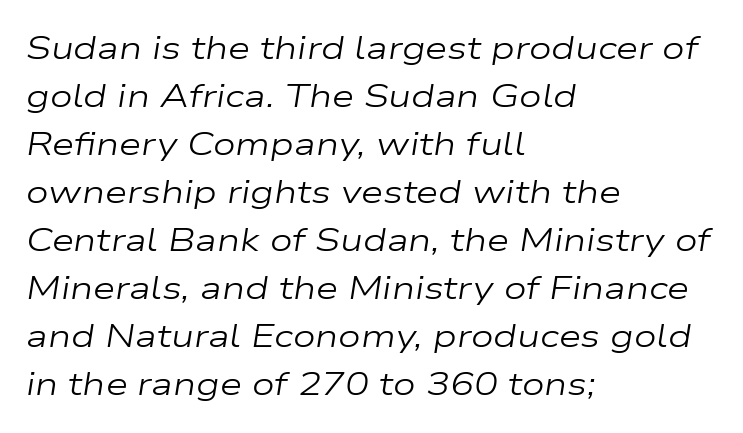
Q: Is the text bold? A: No.
Q: Is the text italic (slanted)? A: Yes, it leans right by about 9 degrees.
Q: Is the text underlined? A: No.
Q: How is the paragraph aligned? A: Left-aligned.
Q: Is the spacing between letters normal or unusually wide? A: Normal.
Q: Is the spacing between lines tight, normal or loose? A: Normal.
Q: Width (condensed, normal, or wide)? A: Wide.
Q: Stroke contrast? A: Low.
Q: x-height? A: Medium.
Q: Monospaced? A: No.
